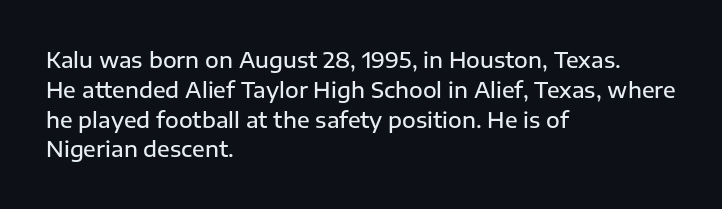
The image shows 21 px text type, upright; set left-aligned, normal line spacing (1.42x), normal letter spacing, not underlined.
